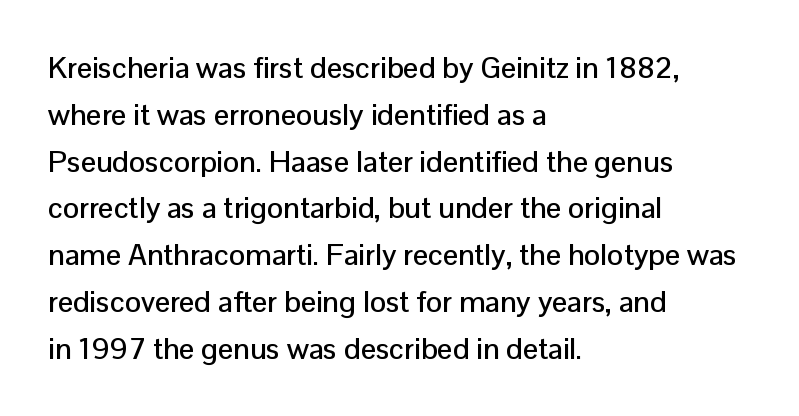
{"serif": "no", "italic": "no", "width": "normal", "stroke_contrast": "low", "x_height": "medium", "monospaced": "no", "underline": "no", "align": "left", "line_spacing": "normal", "line_spacing_ratio": 1.56, "letter_spacing": "normal", "letter_spacing_em": 0.0, "glyph_px": 30}
